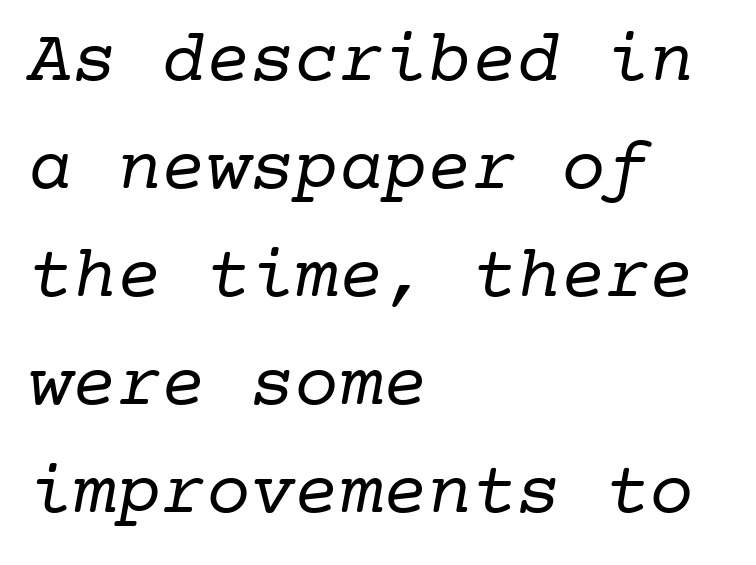
Q: Is the text bold? A: No.
Q: Is the typeface a serif or a sans-serif typeface? A: Serif.
Q: Is the text underlined? A: No.
Q: How is the paragraph aligned? A: Left-aligned.
Q: Is the spacing between letters normal or unusually wide? A: Normal.
Q: Is the spacing between lines tight, normal or loose? A: Normal.
Q: Width (condensed, normal, or wide)? A: Normal.
Q: Stroke contrast? A: Low.
Q: x-height? A: Medium.
Q: Monospaced? A: Yes.
